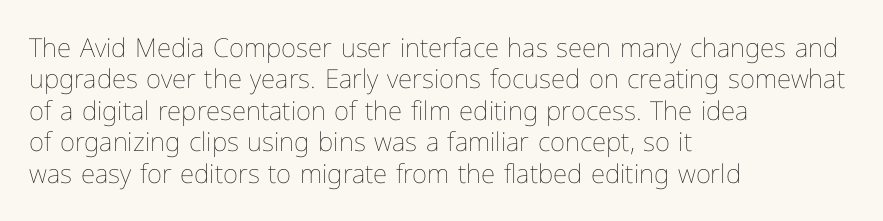
The image shows 26 px text type, upright; set left-aligned, line spacing 1.21x, normal letter spacing, not underlined.
